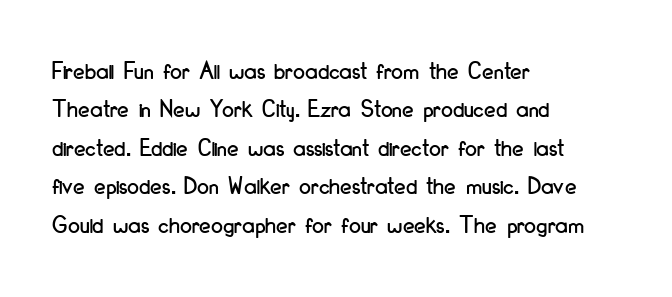
The image shows 26 px text type, upright; set left-aligned, normal line spacing (1.48x), normal letter spacing, not underlined.
